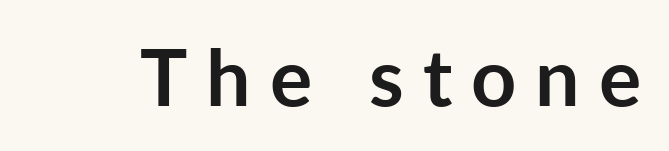
{"serif": "no", "italic": "no", "bold": "yes", "weight": "semibold", "width": "normal", "stroke_contrast": "low", "x_height": "medium", "monospaced": "no", "underline": "no", "letter_spacing": "wide", "letter_spacing_em": 0.24, "glyph_px": 79}
